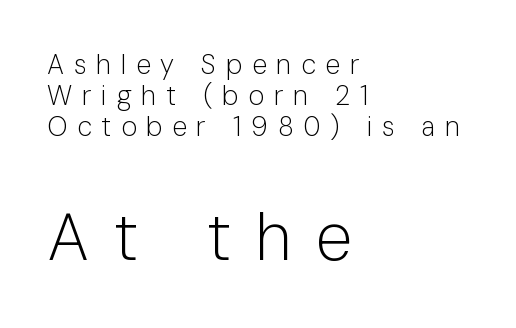
Honestly, there is no underline to notice here at all. Here the designer chose a conventional face with non-uniform glyph widths. The second block has been scaled up relative to the first. Look at the bottom of the vertical strokes: they stop flat, with no serifs. What stands out about the letter spacing? Its width — letters are far apart.
